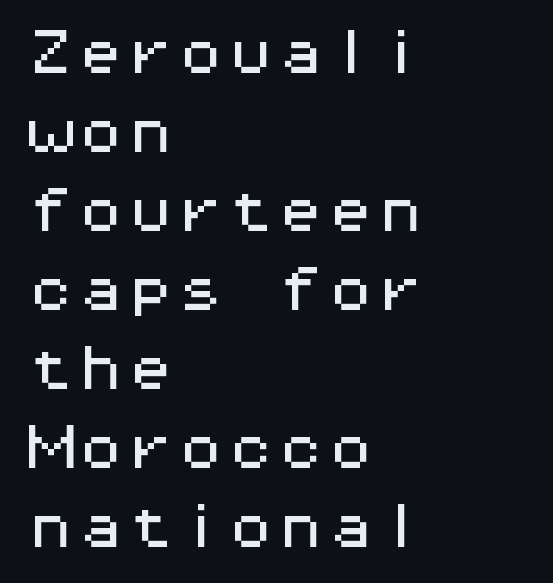
{"serif": "no", "italic": "no", "width": "wide", "stroke_contrast": "medium", "x_height": "medium", "monospaced": "yes", "underline": "no", "align": "left", "line_spacing": "normal", "line_spacing_ratio": 1.58, "letter_spacing": "normal", "letter_spacing_em": 0.0, "glyph_px": 50}
